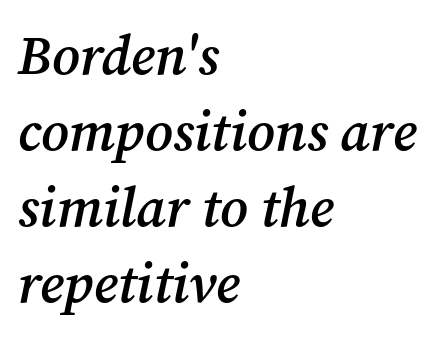
The image shows 55 px semibold serif type, italic (leaning right); set left-aligned, normal line spacing (1.38x), normal letter spacing, not underlined; medium stroke contrast and a medium x-height.
